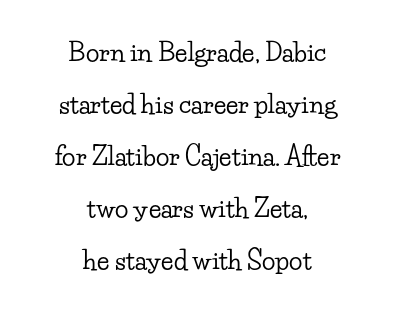
The image shows 25 px text type, upright; set centered, loose line spacing (2.08x), normal letter spacing, not underlined.
